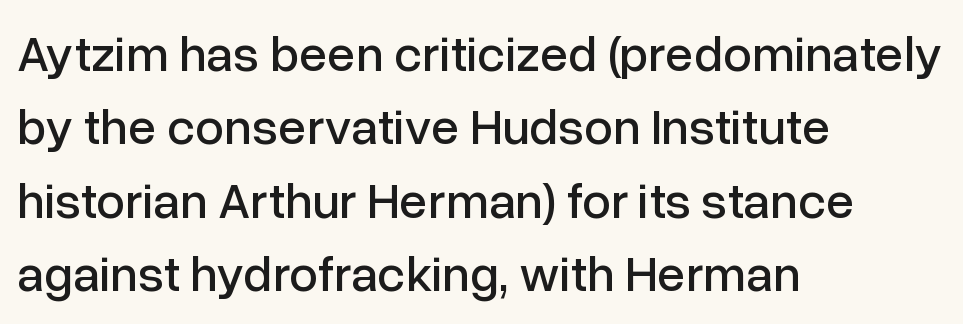
The image shows 51 px sans-serif type, upright; set left-aligned, normal line spacing (1.44x), normal letter spacing, not underlined; low stroke contrast and a medium x-height.
